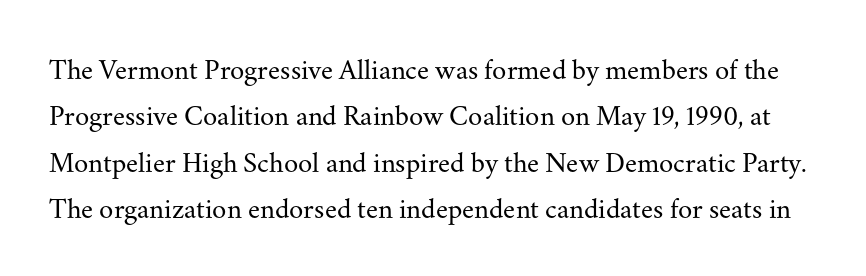
Nobody drew a line under any word here. Think standard paragraph weight, or any step lighter than that. You can tell it's not italic because the verticals are truly vertical. Each letter's strokes conclude with small projecting serifs. The lines sit at an ordinary, default distance from one another.
